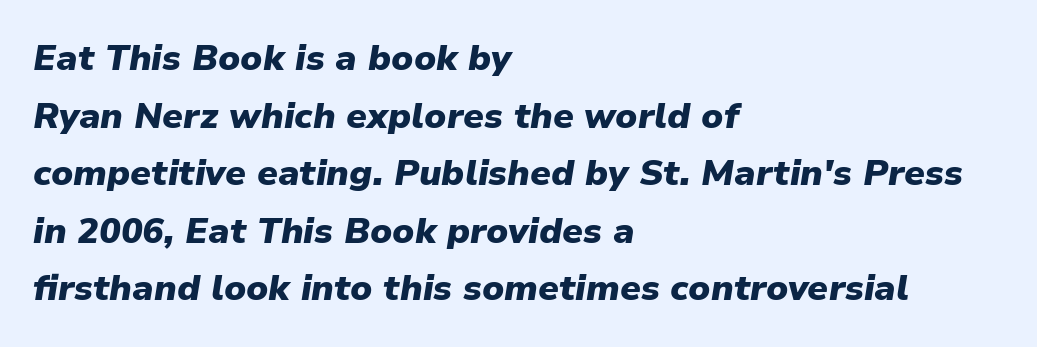
{"italic": "yes", "lean": "right", "slant_degrees": 9, "bold": "yes", "weight": "heavy", "width": "normal", "stroke_contrast": "low", "x_height": "medium", "monospaced": "no", "underline": "no", "align": "left", "line_spacing": "normal", "line_spacing_ratio": 1.6, "letter_spacing": "normal", "letter_spacing_em": 0.0, "glyph_px": 36}
